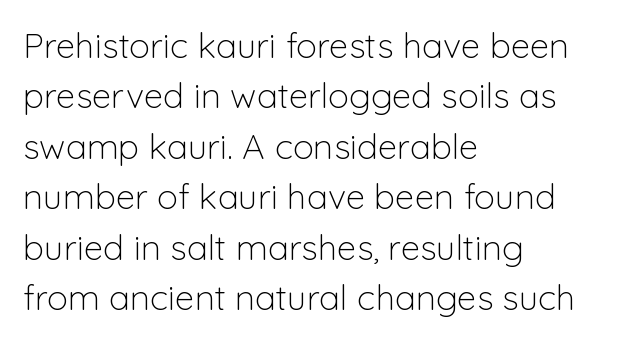
Q: Is the text bold? A: No.
Q: Is the text italic (slanted)? A: No, it is upright.
Q: Is the typeface a serif or a sans-serif typeface? A: Sans-serif.
Q: Is the text underlined? A: No.
Q: How is the paragraph aligned? A: Left-aligned.
Q: Is the spacing between letters normal or unusually wide? A: Normal.
Q: Is the spacing between lines tight, normal or loose? A: Normal.
Q: Width (condensed, normal, or wide)? A: Normal.
Q: Stroke contrast? A: Low.
Q: x-height? A: Medium.
Q: Monospaced? A: No.
